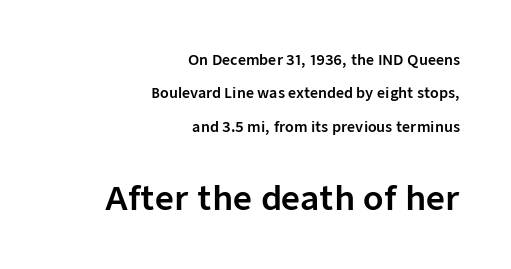
Observe the ordinary spacing: letters are neighbours, not strangers. The space between consecutive lines is lavish. The second block has been scaled up relative to the first. The strip under each line holds only bare page.
